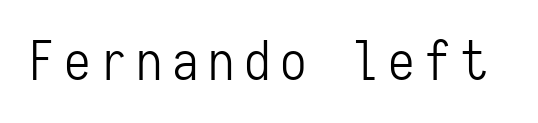
Q: Is the text bold? A: No.
Q: Is the text italic (slanted)? A: No, it is upright.
Q: Is the typeface a serif or a sans-serif typeface? A: Sans-serif.
Q: Is the text underlined? A: No.
Q: Width (condensed, normal, or wide)? A: Condensed.
Q: Stroke contrast? A: Low.
Q: x-height? A: Medium.
Q: Monospaced? A: Yes.
